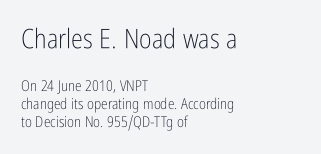
{"italic": "no", "bold": "no", "underline": "no", "align": "left", "line_spacing_ratio": 1.2, "letter_spacing": "normal", "letter_spacing_em": 0.0, "larger_block": "first", "size_ratio": 1.8, "glyph_px": 27}
